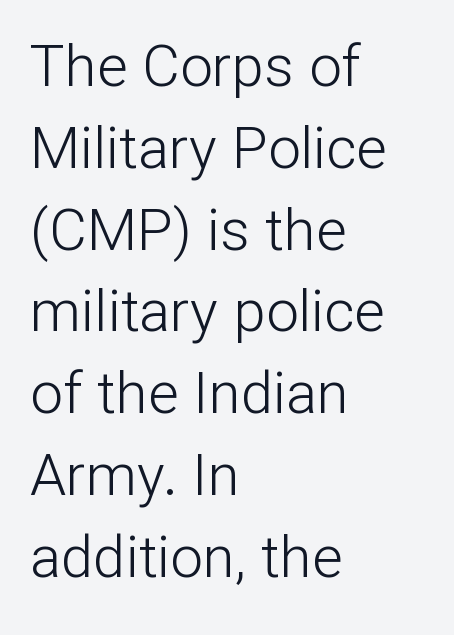
The image shows 58 px light sans-serif type, upright; set left-aligned, normal line spacing (1.41x), normal letter spacing, not underlined; low stroke contrast and a medium x-height.
